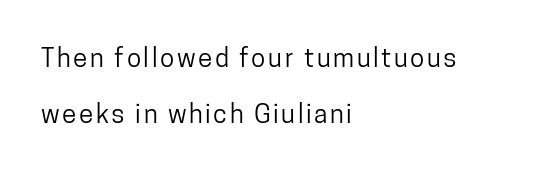
Reading down the column, the eye jumps a long way to each next line. Ascenders rise straight up at ninety degrees. The specimen omits any rule beneath the text block's lines. Layout note: lines flush left.
